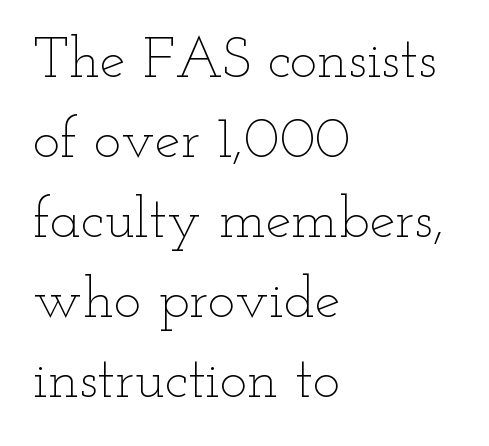
{"italic": "no", "bold": "no", "weight": "thin", "width": "wide", "stroke_contrast": "low", "x_height": "small", "monospaced": "no", "underline": "no", "align": "left", "line_spacing": "normal", "line_spacing_ratio": 1.38, "letter_spacing": "normal", "letter_spacing_em": 0.0, "glyph_px": 58}
